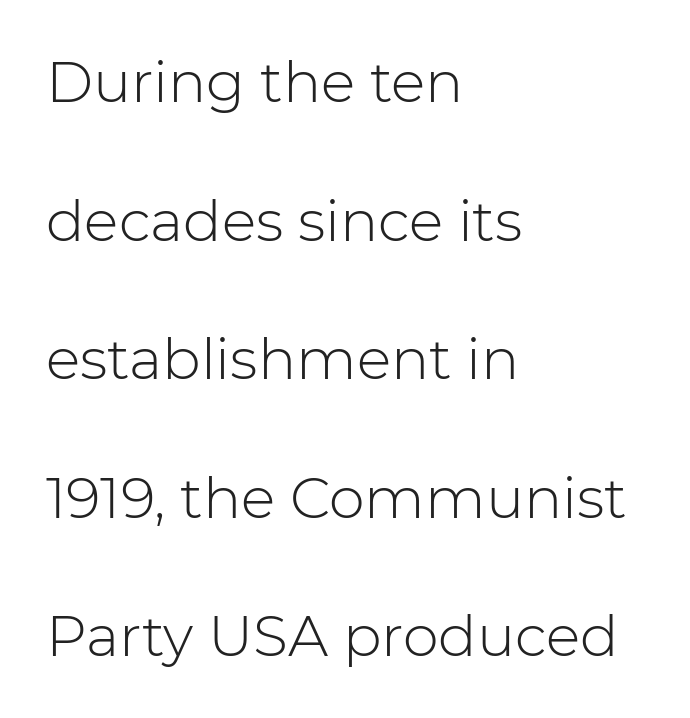
Q: Is the text bold? A: No.
Q: Is the text italic (slanted)? A: No, it is upright.
Q: Is the typeface a serif or a sans-serif typeface? A: Sans-serif.
Q: Is the text underlined? A: No.
Q: How is the paragraph aligned? A: Left-aligned.
Q: Is the spacing between letters normal or unusually wide? A: Normal.
Q: Is the spacing between lines tight, normal or loose? A: Loose.
Q: Width (condensed, normal, or wide)? A: Normal.
Q: Stroke contrast? A: Low.
Q: x-height? A: Medium.
Q: Monospaced? A: No.
